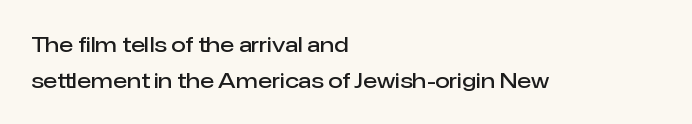
{"italic": "no", "bold": "semi", "underline": "no", "align": "left", "line_spacing": "normal", "line_spacing_ratio": 1.7, "letter_spacing": "normal", "letter_spacing_em": 0.0, "glyph_px": 21}
